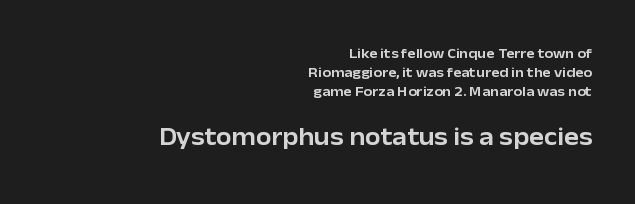
The image shows 25 px text type, upright; set right-aligned, normal line spacing (1.34x), normal letter spacing, not underlined; the second (bottom) block is 1.79x larger.
